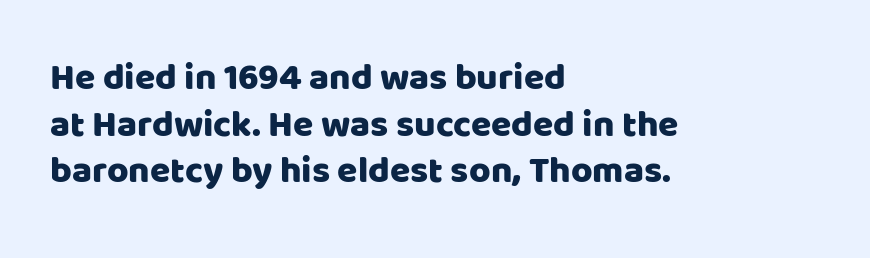
Is there much room between lines? A standard amount, neither cramped nor airy. Is this a fixed-width face? No — the glyphs have proportional, varying widths. This sample uses plain, unmodified letter spacing. Anything drawn beneath the words? Only blank space. Font category for this specimen: sans-serif. Posture: straight, roman, zero tilt.
